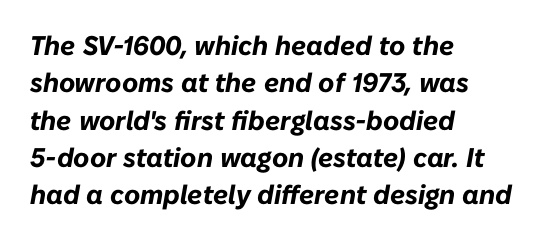
Q: Is the text bold? A: Yes.
Q: Is the text italic (slanted)? A: Yes, it leans right by about 10 degrees.
Q: Is the text underlined? A: No.
Q: How is the paragraph aligned? A: Left-aligned.
Q: Is the spacing between letters normal or unusually wide? A: Normal.
Q: Is the spacing between lines tight, normal or loose? A: Normal.
